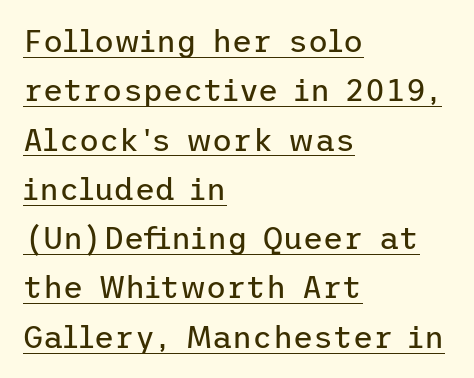
Q: Is the text bold? A: No.
Q: Is the text italic (slanted)? A: No, it is upright.
Q: Is the typeface a serif or a sans-serif typeface? A: Sans-serif.
Q: Is the text underlined? A: Yes.
Q: How is the paragraph aligned? A: Left-aligned.
Q: Is the spacing between letters normal or unusually wide? A: Normal.
Q: Is the spacing between lines tight, normal or loose? A: Normal.
Q: Width (condensed, normal, or wide)? A: Normal.
Q: Stroke contrast? A: Low.
Q: x-height? A: Medium.
